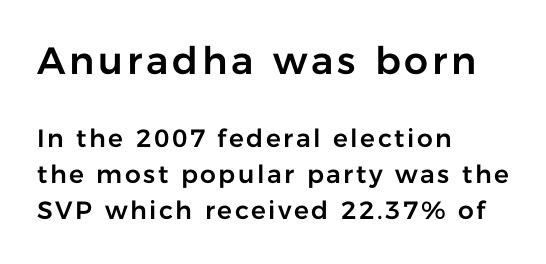
{"serif": "no", "italic": "no", "width": "normal", "stroke_contrast": "low", "x_height": "medium", "monospaced": "no", "underline": "no", "align": "left", "line_spacing": "normal", "line_spacing_ratio": 1.44, "larger_block": "first", "size_ratio": 1.52, "glyph_px": 38}
